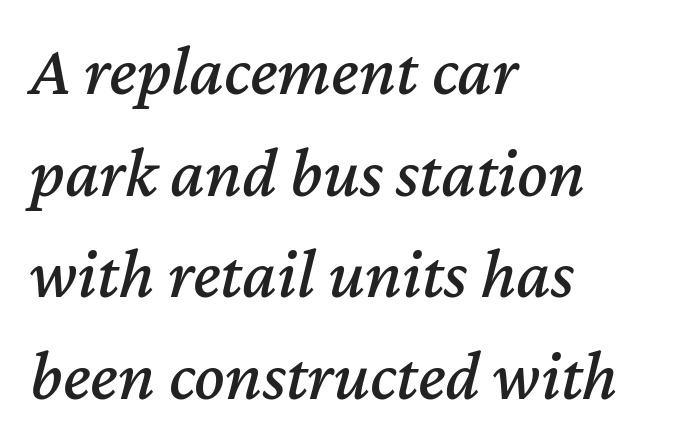
The image shows 71 px text type, italic (leaning right); set left-aligned, normal line spacing (1.43x), normal letter spacing, not underlined; medium stroke contrast and a medium x-height.
